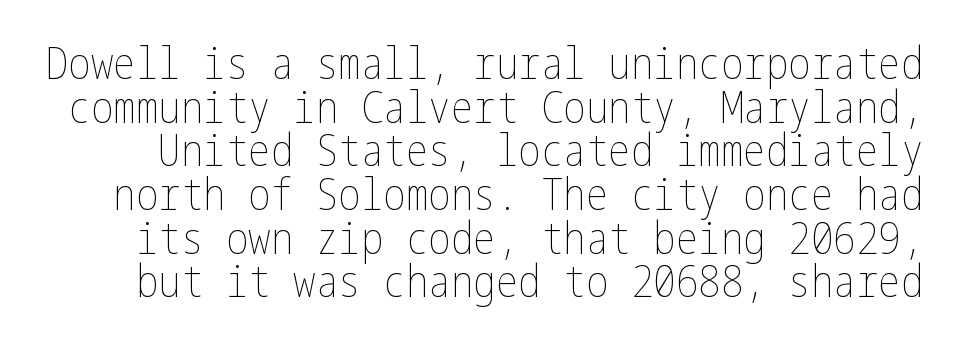
A bare baseline throughout the passage. If you drew a line through each stem, it would be perfectly vertical. The line texture is even and compact thanks to regular tracking. Stroke mass is kept to a normal reading level or below.
